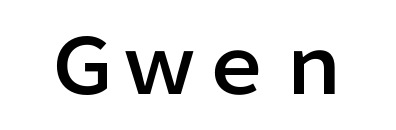
Between one letter and the next there's only the usual sliver of space. Is this a sans? Yes — the strokes have no serifs. This rendering features lettering with no underline. This is the regular roman posture of the typeface. Each letter keeps its own natural width here, so spacing adapts to shape.
